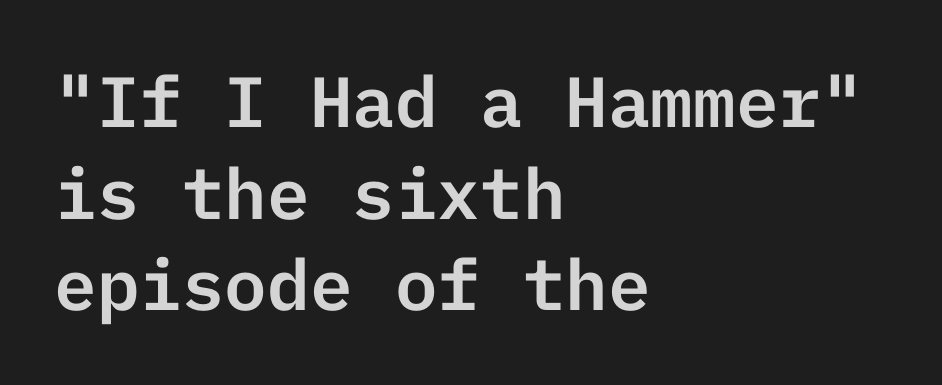
Q: Is the text italic (slanted)? A: No, it is upright.
Q: Is the typeface a serif or a sans-serif typeface? A: Sans-serif.
Q: Is the text underlined? A: No.
Q: How is the paragraph aligned? A: Left-aligned.
Q: Is the spacing between letters normal or unusually wide? A: Normal.
Q: Is the spacing between lines tight, normal or loose? A: Normal.
Q: Width (condensed, normal, or wide)? A: Normal.
Q: Stroke contrast? A: Low.
Q: x-height? A: Medium.
